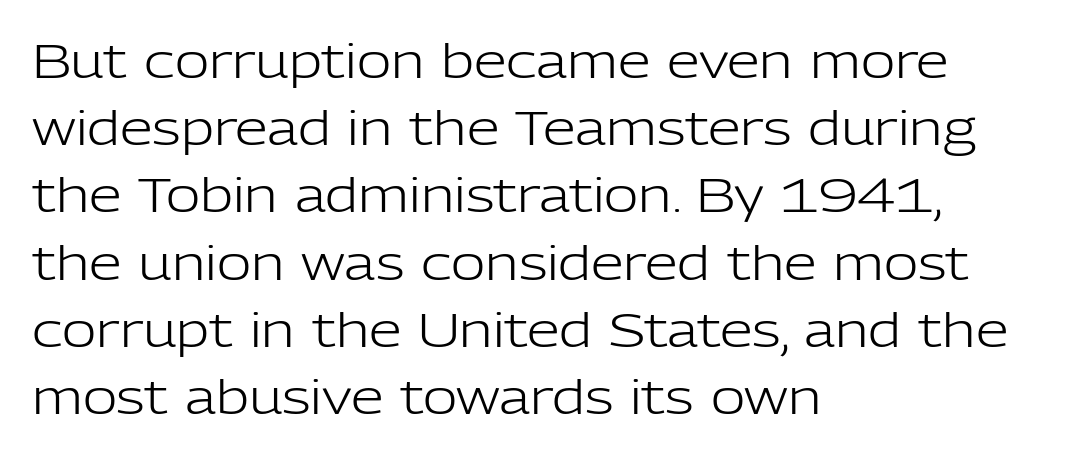
The image shows 47 px light sans-serif type, upright; set left-aligned, normal line spacing (1.43x), normal letter spacing, not underlined; low stroke contrast and a medium x-height.
